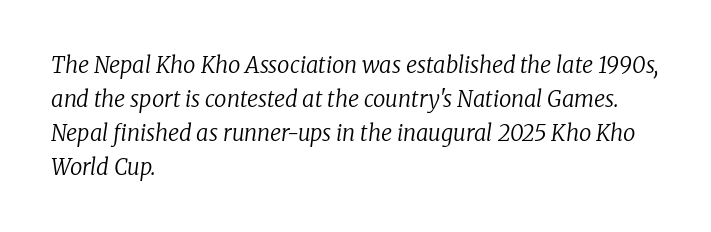
{"italic": "yes", "lean": "right", "slant_degrees": 8, "bold": "no", "underline": "no", "align": "left", "line_spacing": "normal", "line_spacing_ratio": 1.54, "letter_spacing": "normal", "letter_spacing_em": 0.0, "glyph_px": 22}
